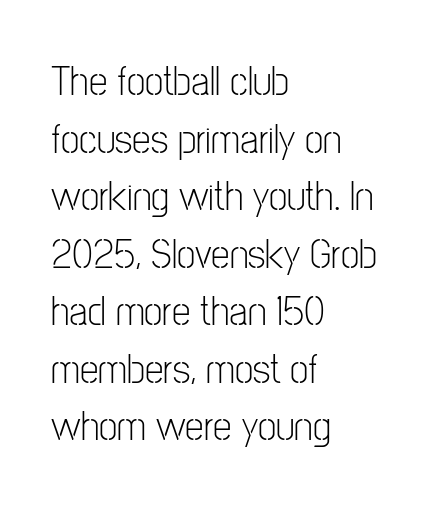
Q: Is the text bold? A: No.
Q: Is the text italic (slanted)? A: No, it is upright.
Q: Is the typeface a serif or a sans-serif typeface? A: Sans-serif.
Q: Is the text underlined? A: No.
Q: How is the paragraph aligned? A: Left-aligned.
Q: Is the spacing between letters normal or unusually wide? A: Normal.
Q: Is the spacing between lines tight, normal or loose? A: Normal.
Q: Width (condensed, normal, or wide)? A: Condensed.
Q: Stroke contrast? A: Low.
Q: x-height? A: Medium.
Q: Monospaced? A: No.
